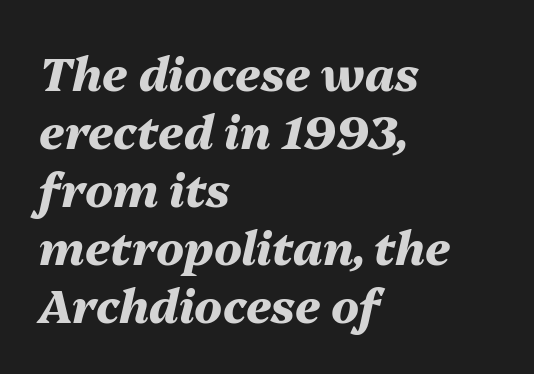
The image shows 46 px heavy type, italic (leaning right); set left-aligned, normal line spacing (1.26x), normal letter spacing, not underlined; medium stroke contrast and a medium x-height.
